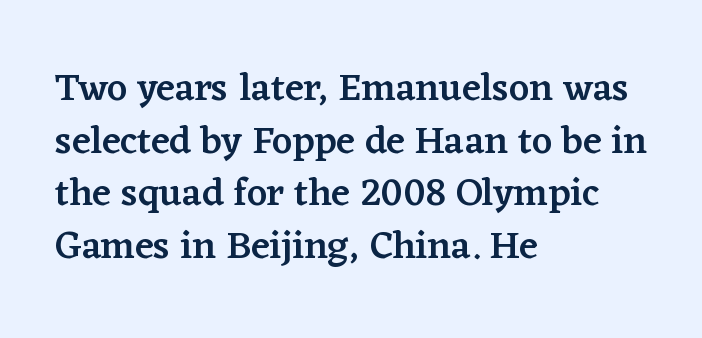
{"serif": "yes", "italic": "no", "bold": "semi", "weight": "semibold", "width": "normal", "stroke_contrast": "low", "x_height": "medium", "monospaced": "no", "underline": "no", "align": "left", "line_spacing": "normal", "line_spacing_ratio": 1.35, "letter_spacing": "normal", "letter_spacing_em": 0.0, "glyph_px": 39}
